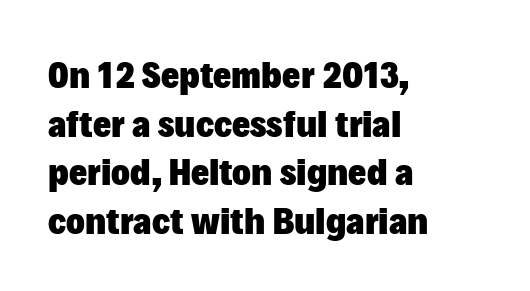
The image shows 39 px heavy sans-serif type, upright; set left-aligned, normal line spacing (1.25x), normal letter spacing, not underlined; low stroke contrast and a medium x-height.
